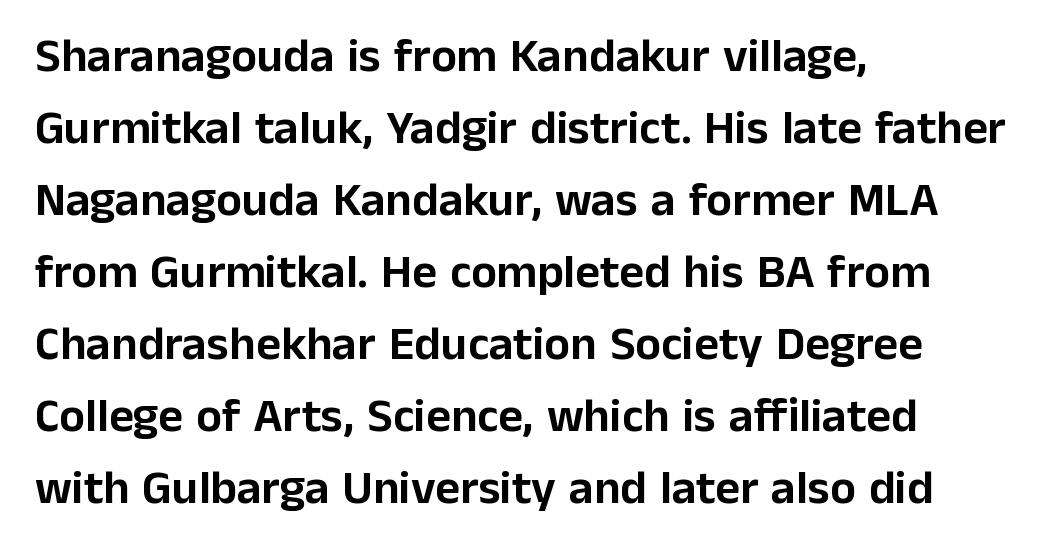
Q: Is the text italic (slanted)? A: No, it is upright.
Q: Is the typeface a serif or a sans-serif typeface? A: Sans-serif.
Q: Is the text underlined? A: No.
Q: How is the paragraph aligned? A: Left-aligned.
Q: Is the spacing between letters normal or unusually wide? A: Normal.
Q: Is the spacing between lines tight, normal or loose? A: Normal.
Q: Width (condensed, normal, or wide)? A: Normal.
Q: Stroke contrast? A: Low.
Q: x-height? A: Medium.
Q: Monospaced? A: No.
